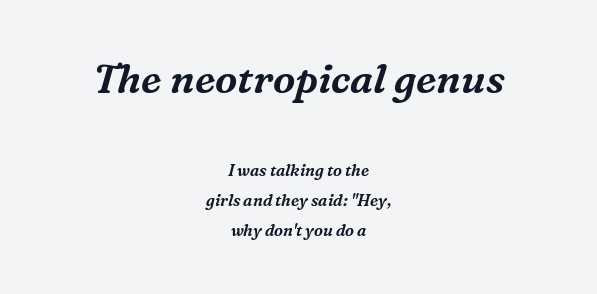
Each word holds together tightly as a unit, with standard inter-letter gaps. You could not count columns in this text — the font is proportionally spaced. Tall strokes in this sample are angled rather than plumb. Teacher's note: observe the equal gaps on both sides — that is centered alignment. What kind of face is this? One with serifs.
